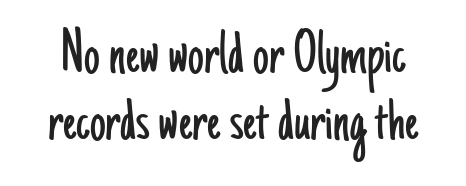
The image shows 63 px light, condensed sans-serif type, upright; set tight line spacing (1.07x), normal letter spacing, not underlined; low stroke contrast and a small x-height.
